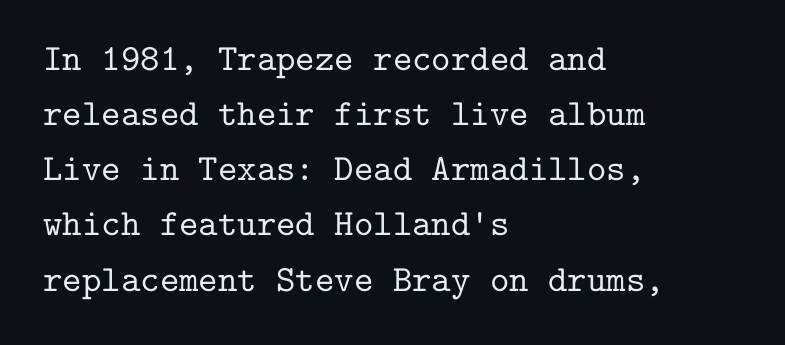
The string is rendered with underlining switched off. A typesetter would call this monospace, since all characters share one set width. A serif font was chosen for this passage. Posture: straight, roman, zero tilt. The compositor pushed each line to the left boundary.
